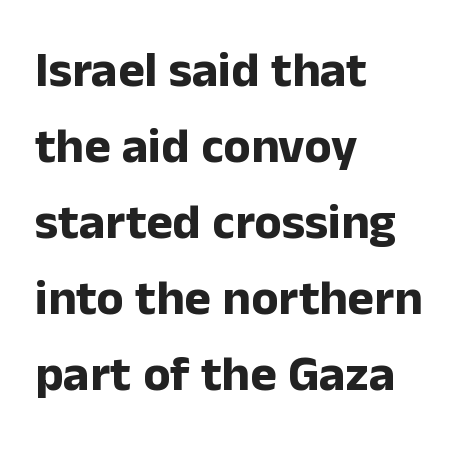
Q: Is the text bold? A: Yes.
Q: Is the text italic (slanted)? A: No, it is upright.
Q: Is the typeface a serif or a sans-serif typeface? A: Sans-serif.
Q: Is the text underlined? A: No.
Q: How is the paragraph aligned? A: Left-aligned.
Q: Is the spacing between letters normal or unusually wide? A: Normal.
Q: Is the spacing between lines tight, normal or loose? A: Normal.
Q: Width (condensed, normal, or wide)? A: Normal.
Q: Stroke contrast? A: Low.
Q: x-height? A: Medium.
Q: Monospaced? A: No.
